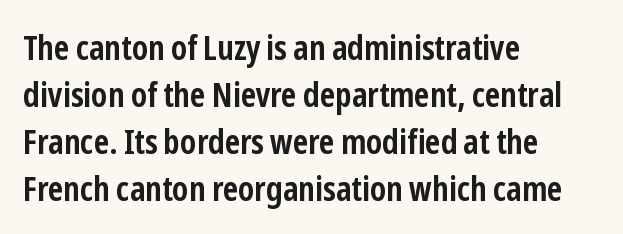
{"serif": "no", "italic": "no", "bold": "yes", "weight": "semibold", "width": "condensed", "stroke_contrast": "low", "x_height": "medium", "monospaced": "no", "underline": "no", "align": "left", "line_spacing": "normal", "line_spacing_ratio": 1.38, "letter_spacing": "normal", "letter_spacing_em": 0.0, "glyph_px": 34}
